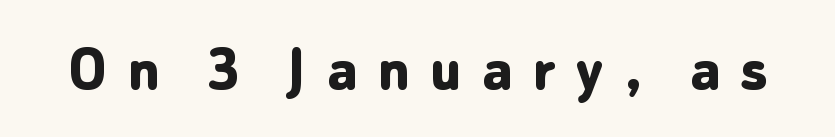
Q: Is the text bold? A: Yes.
Q: Is the text italic (slanted)? A: No, it is upright.
Q: Is the typeface a serif or a sans-serif typeface? A: Sans-serif.
Q: Is the text underlined? A: No.
Q: Is the spacing between letters normal or unusually wide? A: Unusually wide.
Q: Width (condensed, normal, or wide)? A: Normal.
Q: Stroke contrast? A: Low.
Q: x-height? A: Medium.
Q: Monospaced? A: No.
